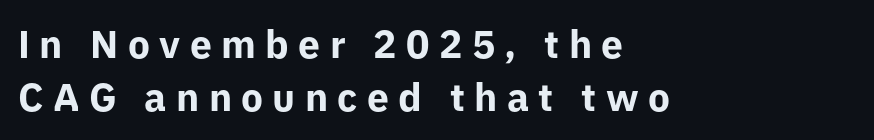
{"serif": "no", "italic": "no", "bold": "yes", "weight": "bold", "width": "normal", "stroke_contrast": "low", "x_height": "medium", "monospaced": "no", "underline": "no", "align": "left", "line_spacing": "normal", "line_spacing_ratio": 1.35, "letter_spacing": "wide", "letter_spacing_em": 0.24, "glyph_px": 39}
